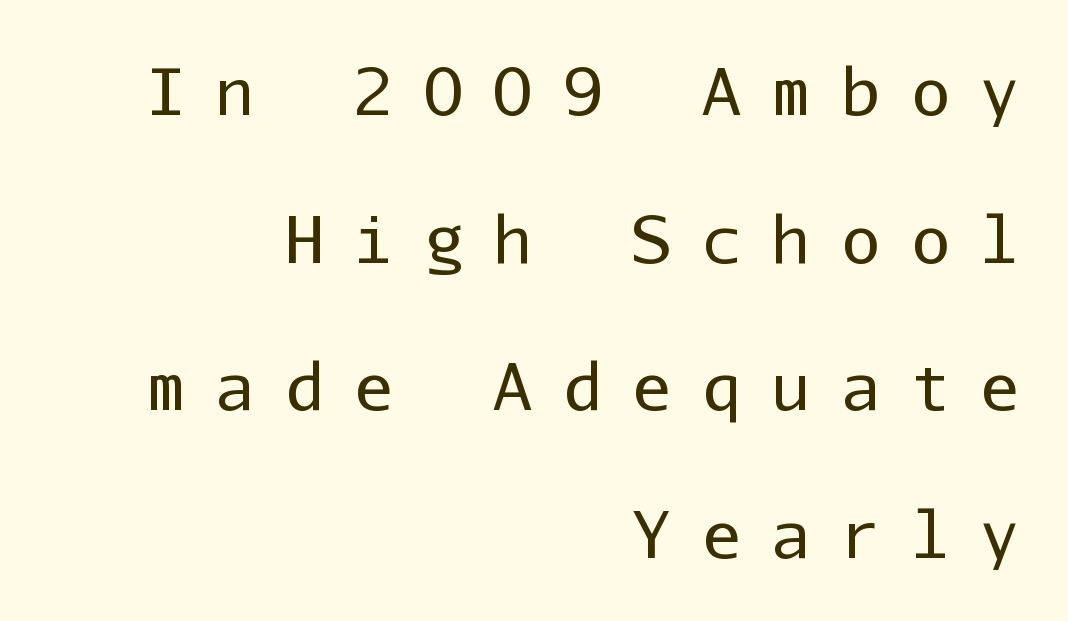
Q: Is the text bold? A: No.
Q: Is the text italic (slanted)? A: No, it is upright.
Q: Is the typeface a serif or a sans-serif typeface? A: Sans-serif.
Q: Is the text underlined? A: No.
Q: How is the paragraph aligned? A: Right-aligned.
Q: Is the spacing between letters normal or unusually wide? A: Unusually wide.
Q: Is the spacing between lines tight, normal or loose? A: Loose.
Q: Width (condensed, normal, or wide)? A: Normal.
Q: Stroke contrast? A: Low.
Q: x-height? A: Medium.
Q: Monospaced? A: Yes.
